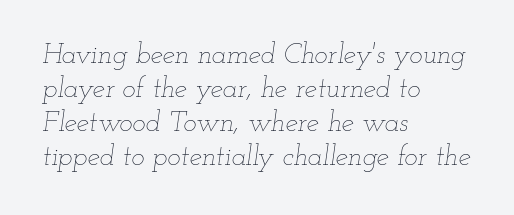
Here the designer chose a conventional face with non-uniform glyph widths. The ragged edge is on the right, which tells us the setting is flush left. The tracking reads as untouched default to a designer's eye. Stroke mass is kept to a normal reading level or below. Check the space under the baseline: it is left empty.
